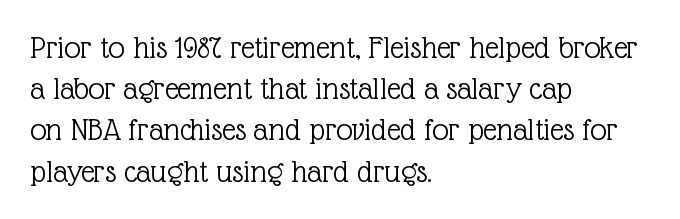
Q: Is the text bold? A: No.
Q: Is the text italic (slanted)? A: No, it is upright.
Q: Is the typeface a serif or a sans-serif typeface? A: Serif.
Q: Is the text underlined? A: No.
Q: How is the paragraph aligned? A: Left-aligned.
Q: Is the spacing between letters normal or unusually wide? A: Normal.
Q: Is the spacing between lines tight, normal or loose? A: Normal.
Q: Width (condensed, normal, or wide)? A: Normal.
Q: x-height? A: Medium.
Q: Monospaced? A: No.
